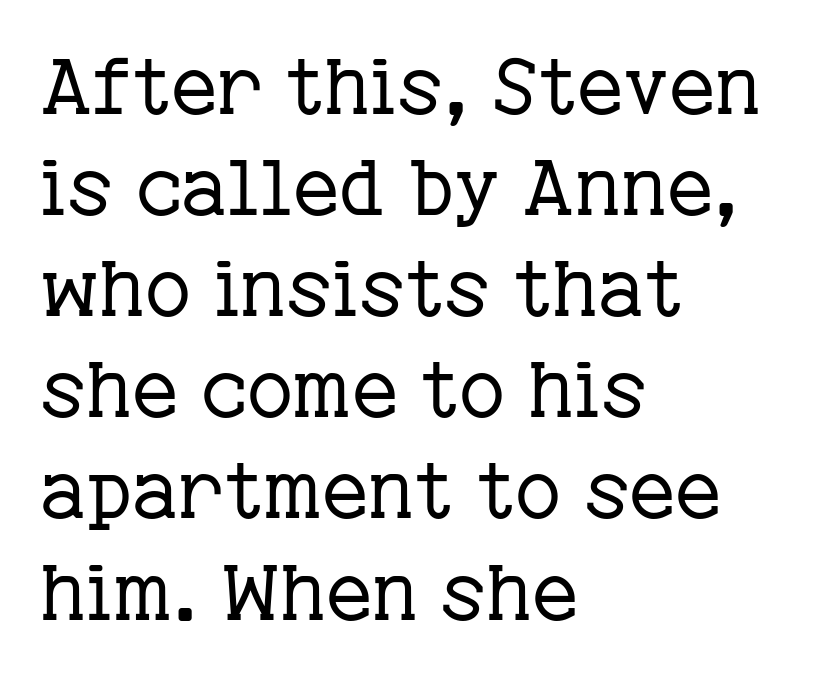
Descenders are the only things crossing below the line. The rendering keeps characters at their native spacing. This sample uses an upright cut, with every glyph sitting square on the baseline. Summary of vertical rhythm: regular, with standard interline spacing. On a weight scale, this lands at 450 or below. Are there feet on the stems? There are — it's a serif.
